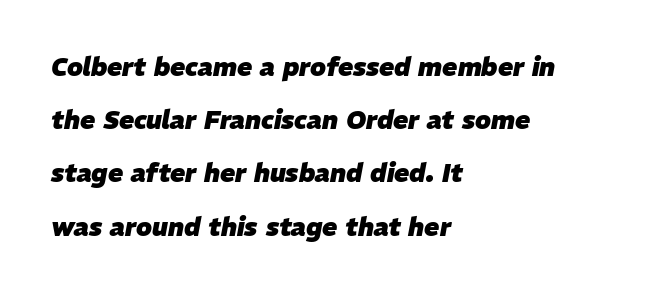
The image shows 25 px bold type, italic (leaning right); set left-aligned, loose line spacing (2.13x), normal letter spacing, not underlined.
